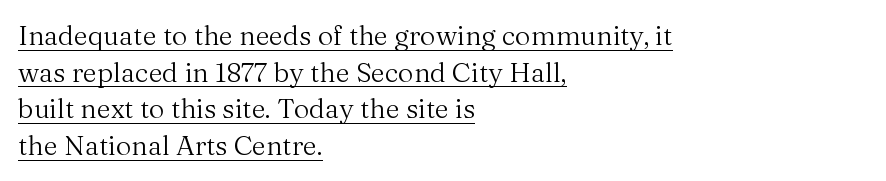
{"italic": "no", "bold": "no", "underline": "yes", "align": "left", "line_spacing": "normal", "line_spacing_ratio": 1.36, "letter_spacing": "normal", "letter_spacing_em": 0.0, "glyph_px": 27}
